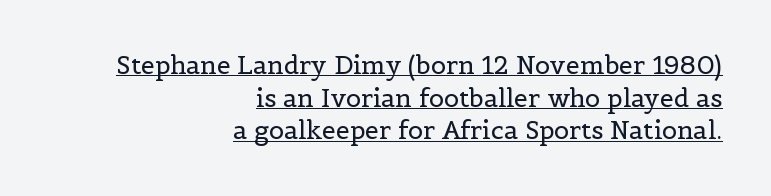
These glyphs show unthickened strokes, regular width or finer. Is there an underline? Yes — a line sits under the letters. Teacher's note: observe the even right margin — that is flush-right alignment. Vertical strokes here are truly vertical.
